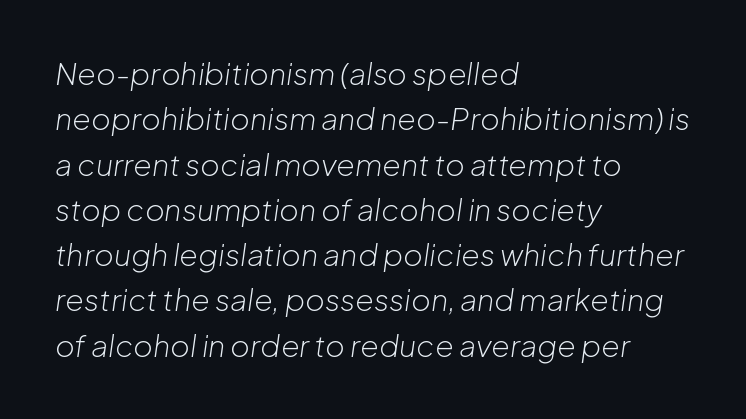
{"italic": "yes", "lean": "right", "slant_degrees": 8, "bold": "no", "weight": "light", "width": "normal", "stroke_contrast": "low", "x_height": "medium", "monospaced": "no", "underline": "no", "align": "left", "line_spacing": "normal", "line_spacing_ratio": 1.51, "letter_spacing": "normal", "letter_spacing_em": 0.0, "glyph_px": 30}
